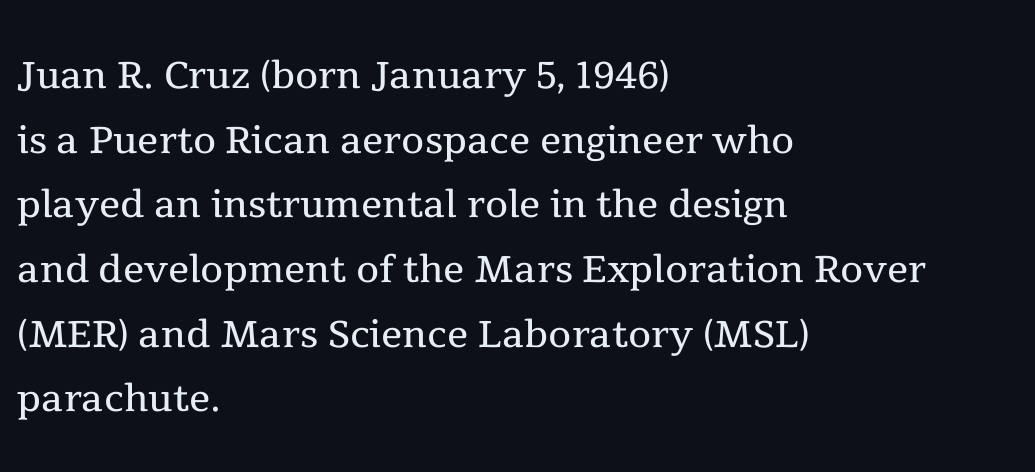
{"serif": "yes", "italic": "no", "bold": "no", "weight": "regular", "width": "normal", "x_height": "medium", "monospaced": "no", "underline": "no", "align": "left", "line_spacing_ratio": 1.22, "letter_spacing": "normal", "letter_spacing_em": 0.0, "glyph_px": 53}
